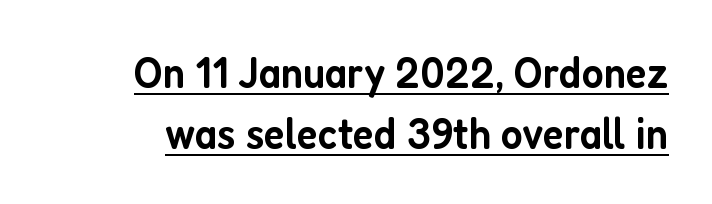
{"serif": "no", "italic": "no", "bold": "semi", "weight": "semibold", "width": "condensed", "stroke_contrast": "low", "x_height": "medium", "monospaced": "no", "underline": "yes", "line_spacing": "normal", "line_spacing_ratio": 1.35, "letter_spacing": "normal", "letter_spacing_em": 0.0, "glyph_px": 45}
